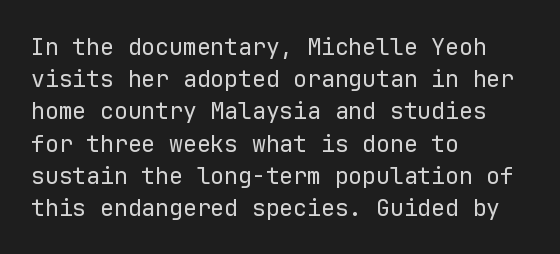
The image shows 23 px text type, upright; set left-aligned, normal line spacing (1.4x), normal letter spacing, not underlined.
